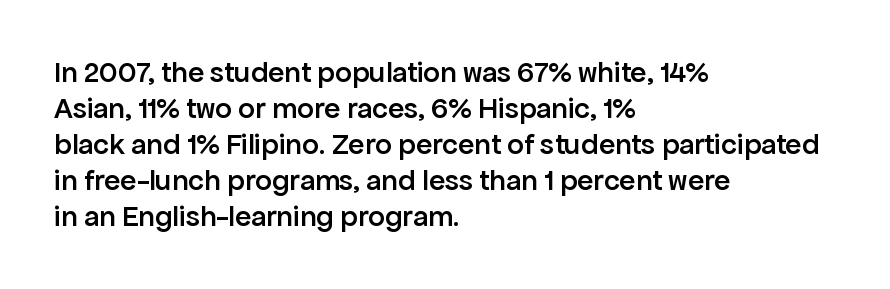
Caption: semibold face, moderately heavy strokes. Proportional: the letters do not fall into vertical columns. Underline: absent. In CSS terms this would be text-align: left. The typography opts for an upright posture over an oblique one.
